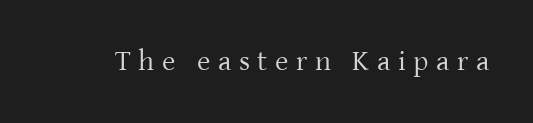
The image shows 29 px regular-weight serif type, upright; set unusually wide letter spacing (+0.26 em), not underlined; low stroke contrast and a medium x-height.
